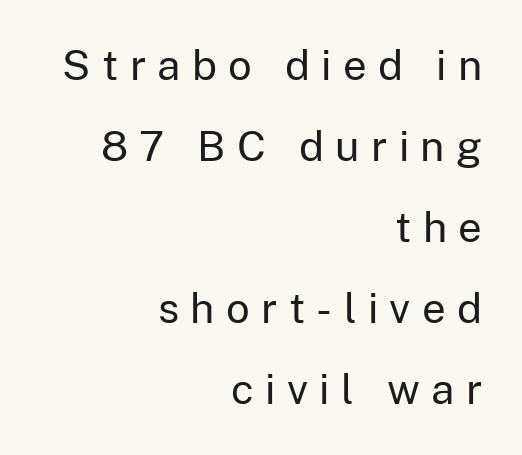
The image shows 42 px regular-weight sans-serif type, upright; set right-aligned, loose line spacing (1.93x), unusually wide letter spacing (+0.27 em), not underlined; low stroke contrast and a medium x-height.
